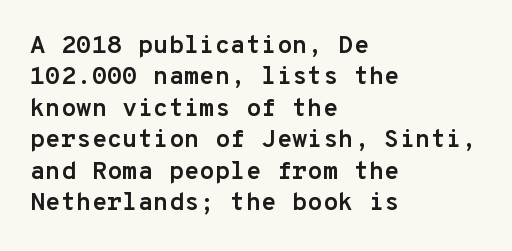
The image shows 25 px bold type, upright; set left-aligned, normal line spacing (1.26x), normal letter spacing, not underlined.
